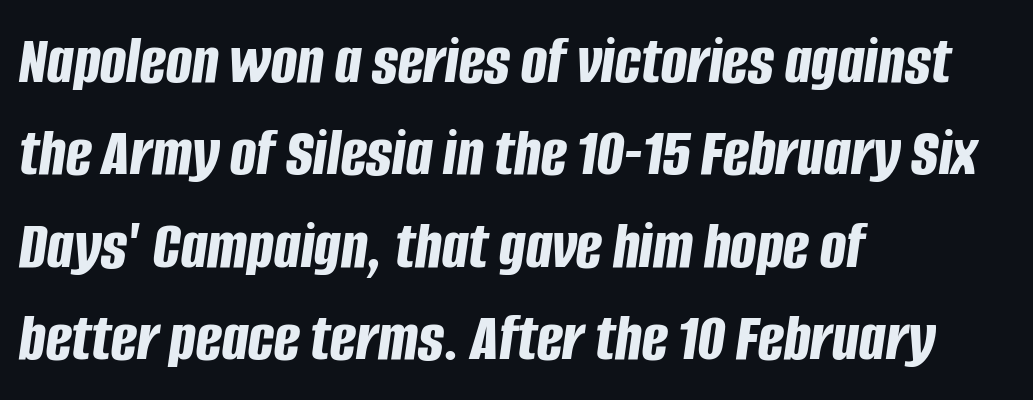
{"italic": "yes", "lean": "right", "slant_degrees": 8, "bold": "yes", "weight": "bold", "width": "condensed", "stroke_contrast": "low", "x_height": "large", "monospaced": "no", "underline": "no", "align": "left", "line_spacing": "normal", "line_spacing_ratio": 1.34, "letter_spacing": "normal", "letter_spacing_em": 0.0, "glyph_px": 69}
